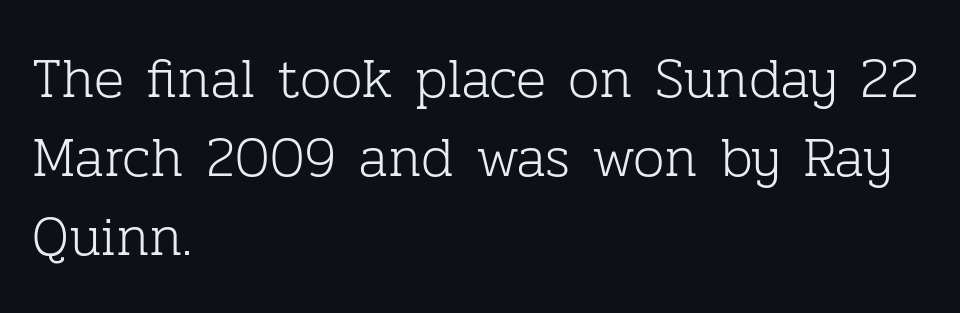
Q: Is the text bold? A: No.
Q: Is the text italic (slanted)? A: No, it is upright.
Q: Is the typeface a serif or a sans-serif typeface? A: Serif.
Q: Is the text underlined? A: No.
Q: How is the paragraph aligned? A: Left-aligned.
Q: Is the spacing between letters normal or unusually wide? A: Normal.
Q: Is the spacing between lines tight, normal or loose? A: Normal.
Q: Width (condensed, normal, or wide)? A: Normal.
Q: Stroke contrast? A: Low.
Q: x-height? A: Medium.
Q: Monospaced? A: No.
